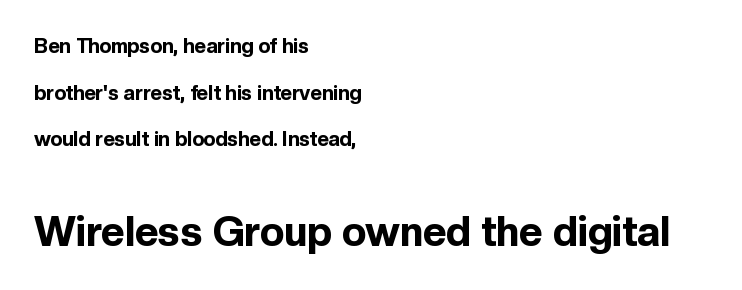
{"serif": "no", "italic": "no", "bold": "yes", "weight": "bold", "width": "normal", "x_height": "medium", "monospaced": "no", "underline": "no", "align": "left", "line_spacing": "loose", "line_spacing_ratio": 2.33, "letter_spacing": "normal", "letter_spacing_em": 0.0, "larger_block": "second", "size_ratio": 2.05, "glyph_px": 41}
